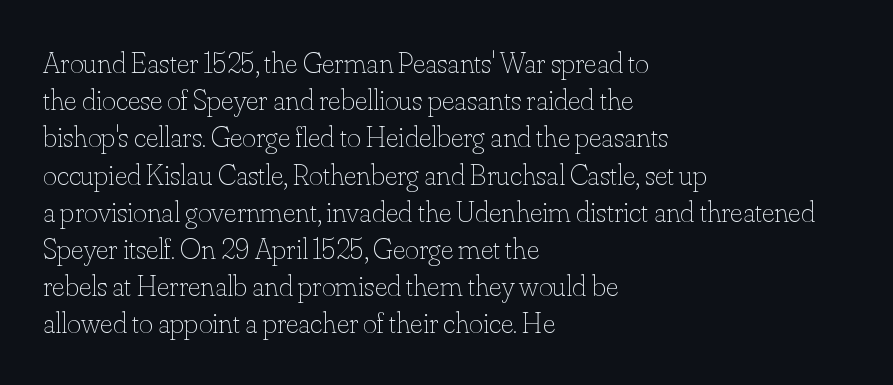
The image shows 30 px thin type, upright; set left-aligned, line spacing 1.24x, normal letter spacing, not underlined; low stroke contrast and a small x-height.
